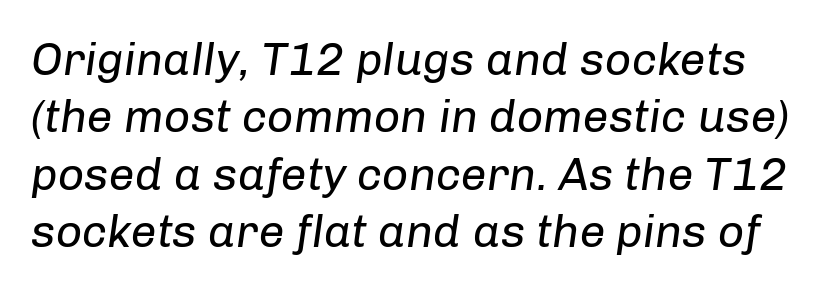
Q: Is the text bold? A: No.
Q: Is the text italic (slanted)? A: Yes, it leans right by about 8 degrees.
Q: Is the text underlined? A: No.
Q: Is the spacing between letters normal or unusually wide? A: Normal.
Q: Is the spacing between lines tight, normal or loose? A: Normal.
Q: Width (condensed, normal, or wide)? A: Normal.
Q: Stroke contrast? A: Low.
Q: x-height? A: Medium.
Q: Monospaced? A: No.
